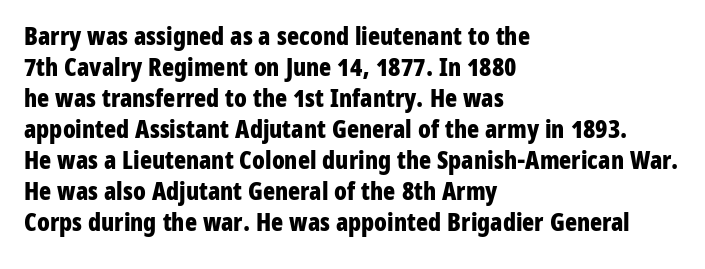
You'd pick this weight for a headline — it's a proper bold. Upright lettering throughout. Nothing unusual about the tracking: characters are spaced as the font intends. Check the space under the baseline: it is left empty.
